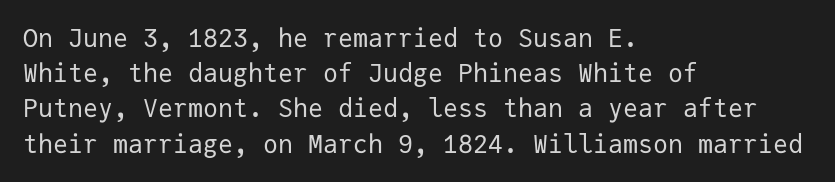
Q: Is the text bold? A: No.
Q: Is the text italic (slanted)? A: No, it is upright.
Q: Is the text underlined? A: No.
Q: How is the paragraph aligned? A: Left-aligned.
Q: Is the spacing between letters normal or unusually wide? A: Normal.
Q: Is the spacing between lines tight, normal or loose? A: Normal.
